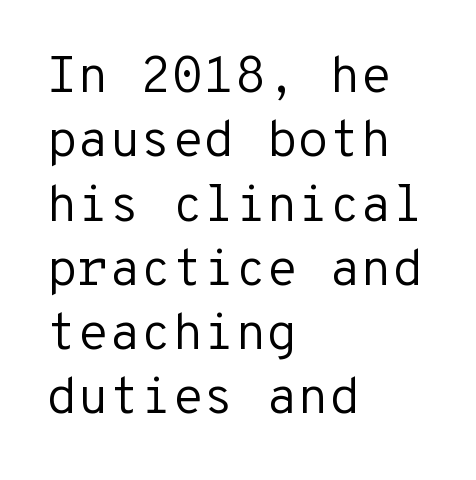
{"serif": "no", "italic": "no", "bold": "no", "weight": "regular", "width": "normal", "stroke_contrast": "low", "x_height": "medium", "monospaced": "yes", "underline": "no", "align": "left", "line_spacing": "normal", "line_spacing_ratio": 1.26, "letter_spacing": "normal", "letter_spacing_em": 0.0, "glyph_px": 51}
